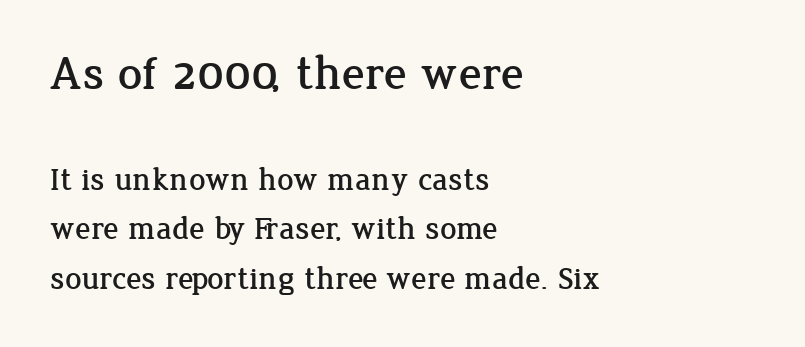
The image shows 48 px serif type, upright; set left-aligned, normal line spacing (1.55x), normal letter spacing, not underlined; the first (top) block is 1.5x larger; low stroke contrast and a medium x-height.
